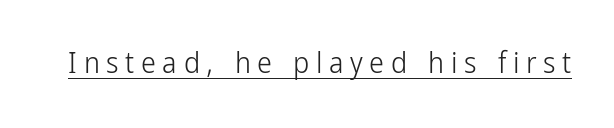
A sans-serif font was chosen for this passage. Looks like regular typesetting: each glyph gets only the width it needs. These characters rest on top of a visible drawn line. The type sits square on the baseline with zero lean. The type is letterspaced generously, with wide tracking. Ink coverage per letter is moderate at most.
